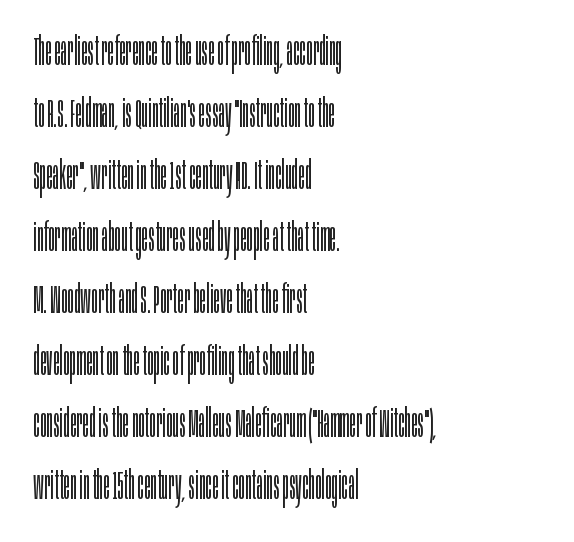
{"serif": "no", "italic": "no", "bold": "no", "weight": "light", "width": "condensed", "stroke_contrast": "low", "x_height": "large", "monospaced": "no", "underline": "no", "align": "left", "line_spacing": "normal", "line_spacing_ratio": 1.55, "letter_spacing": "normal", "letter_spacing_em": 0.0, "glyph_px": 40}
